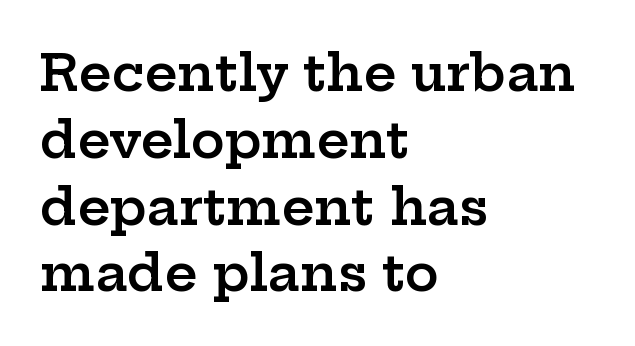
The image shows 51 px semibold, wide serif type, upright; set left-aligned, normal line spacing (1.31x), normal letter spacing, not underlined; low stroke contrast and a medium x-height.
